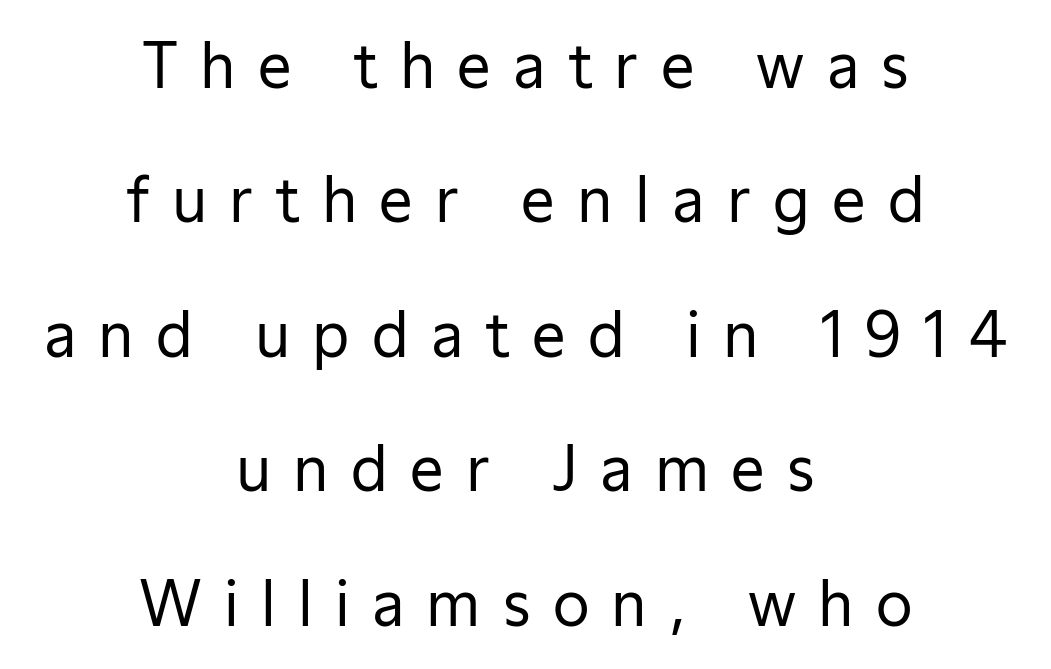
Q: Is the text bold? A: No.
Q: Is the text italic (slanted)? A: No, it is upright.
Q: Is the typeface a serif or a sans-serif typeface? A: Sans-serif.
Q: Is the text underlined? A: No.
Q: How is the paragraph aligned? A: Centered.
Q: Is the spacing between letters normal or unusually wide? A: Unusually wide.
Q: Is the spacing between lines tight, normal or loose? A: Loose.
Q: Width (condensed, normal, or wide)? A: Normal.
Q: Stroke contrast? A: Low.
Q: x-height? A: Medium.
Q: Monospaced? A: No.
